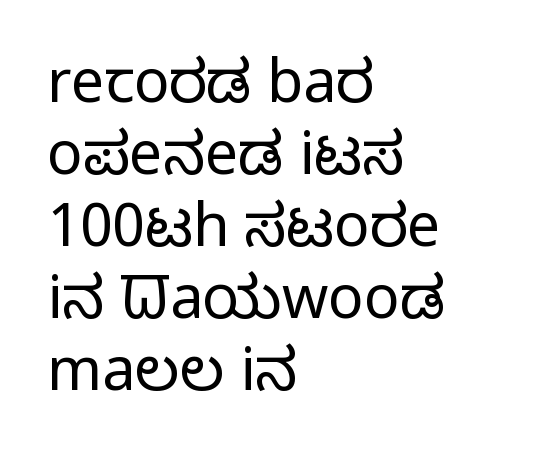
Q: Is the text bold? A: No.
Q: Is the text italic (slanted)? A: No, it is upright.
Q: Is the typeface a serif or a sans-serif typeface? A: Sans-serif.
Q: Is the text underlined? A: No.
Q: How is the paragraph aligned? A: Left-aligned.
Q: Is the spacing between letters normal or unusually wide? A: Normal.
Q: Width (condensed, normal, or wide)? A: Condensed.
Q: Stroke contrast? A: Low.
Q: x-height? A: Large.
Q: Monospaced? A: No.
